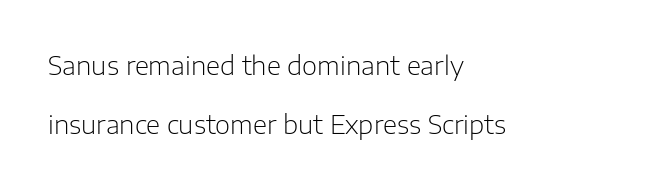
Q: Is the text bold? A: No.
Q: Is the text italic (slanted)? A: No, it is upright.
Q: Is the text underlined? A: No.
Q: How is the paragraph aligned? A: Left-aligned.
Q: Is the spacing between letters normal or unusually wide? A: Normal.
Q: Is the spacing between lines tight, normal or loose? A: Loose.
